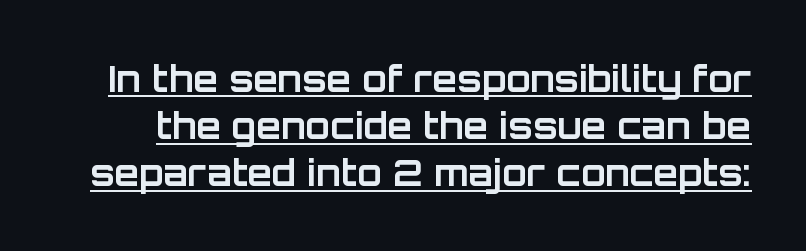
The image shows 36 px bold sans-serif type, upright; set normal line spacing (1.31x), normal letter spacing, underlined; low stroke contrast and a large x-height.
